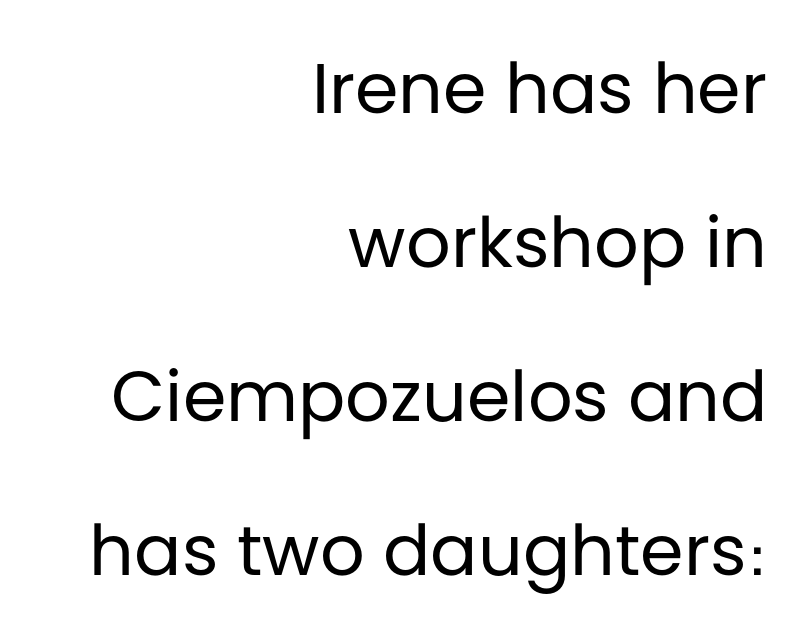
Q: Is the text bold? A: No.
Q: Is the text italic (slanted)? A: No, it is upright.
Q: Is the typeface a serif or a sans-serif typeface? A: Sans-serif.
Q: Is the text underlined? A: No.
Q: How is the paragraph aligned? A: Right-aligned.
Q: Is the spacing between letters normal or unusually wide? A: Normal.
Q: Is the spacing between lines tight, normal or loose? A: Loose.
Q: Width (condensed, normal, or wide)? A: Normal.
Q: Stroke contrast? A: Low.
Q: x-height? A: Large.
Q: Monospaced? A: No.
